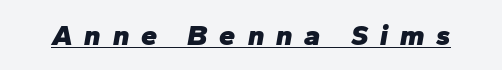
{"italic": "yes", "lean": "right", "slant_degrees": 10, "bold": "yes", "weight": "heavy", "width": "normal", "stroke_contrast": "low", "x_height": "medium", "monospaced": "no", "underline": "yes", "letter_spacing": "wide", "letter_spacing_em": 0.41, "glyph_px": 29}
